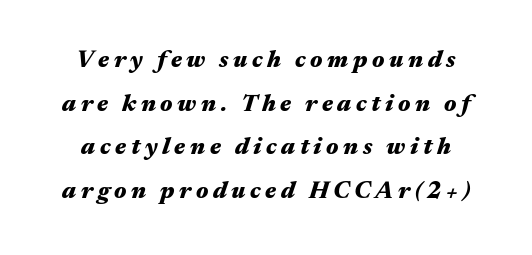
The image shows 24 px bold type, italic (leaning right); set line spacing 1.82x, not underlined.
